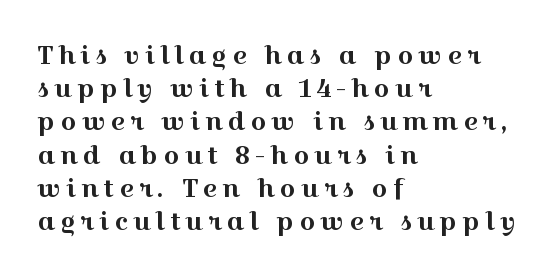
The image shows 25 px text type, upright; set left-aligned, normal line spacing (1.33x), unusually wide letter spacing (+0.2 em), not underlined.
